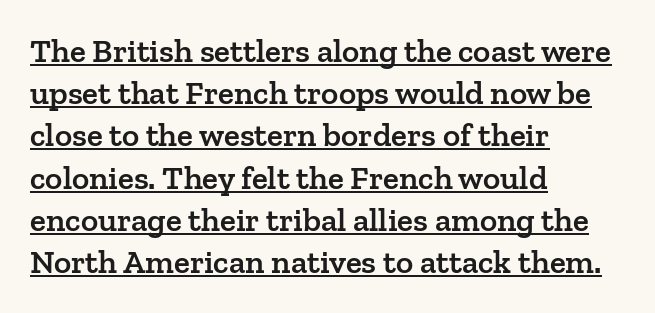
{"serif": "yes", "italic": "no", "bold": "semi", "weight": "semibold", "width": "normal", "stroke_contrast": "low", "x_height": "medium", "monospaced": "no", "underline": "yes", "align": "left", "line_spacing": "normal", "line_spacing_ratio": 1.28, "letter_spacing": "normal", "letter_spacing_em": 0.0, "glyph_px": 33}
